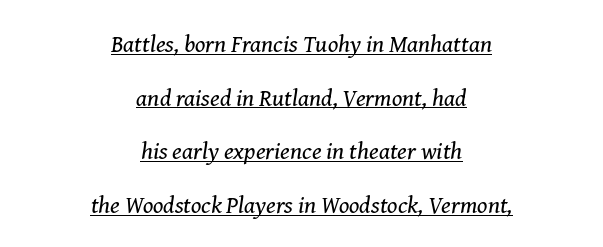
{"italic": "yes", "lean": "right", "slant_degrees": 8, "bold": "no", "underline": "yes", "align": "center", "line_spacing": "loose", "line_spacing_ratio": 2.23, "letter_spacing": "normal", "letter_spacing_em": 0.0, "glyph_px": 24}
